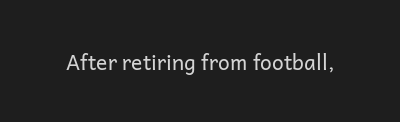
The image shows 21 px text type, upright; set normal letter spacing, not underlined.
